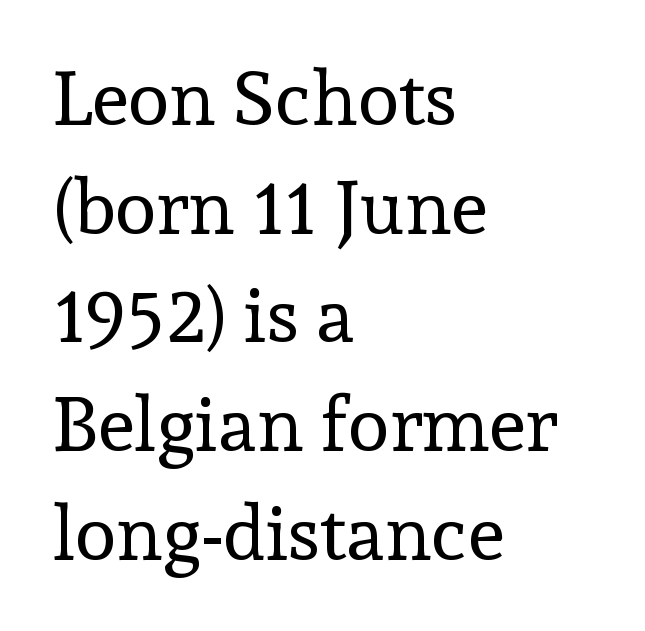
The image shows 76 px regular-weight serif type, upright; set left-aligned, normal line spacing (1.43x), normal letter spacing, not underlined; a medium x-height.
